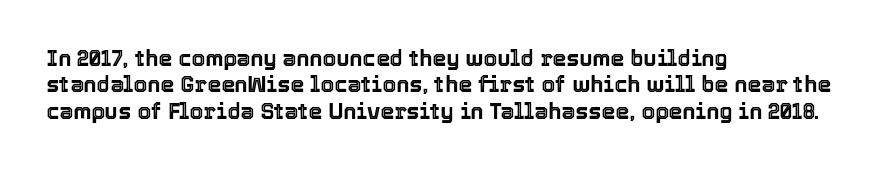
Q: Is the text italic (slanted)? A: No, it is upright.
Q: Is the text underlined? A: No.
Q: How is the paragraph aligned? A: Left-aligned.
Q: Is the spacing between letters normal or unusually wide? A: Normal.
